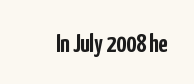
{"italic": "no", "bold": "yes", "underline": "no", "letter_spacing": "normal", "letter_spacing_em": 0.0, "glyph_px": 25}
